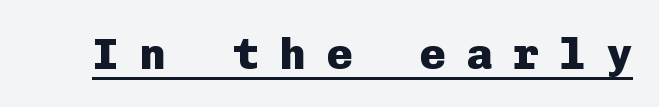
Here the designer chose a console-style face with uniform glyph widths. Serif or sans? Sans — the stroke terminals are bare. Characters remain perfectly vertical along every line. These lines have a slow, spaced-out rhythm from letter to letter.
